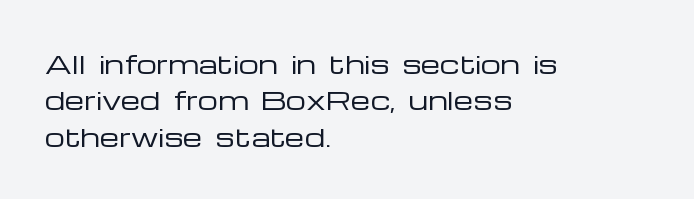
In terms of posture, this sample is upright. The passage shown has conventional tracking throughout. The zone under the glyphs is completely vacant. The lines are quadded left. These glyphs show unthickened strokes, regular width or finer. Rows of type keep a routine distance in the vertical direction.
